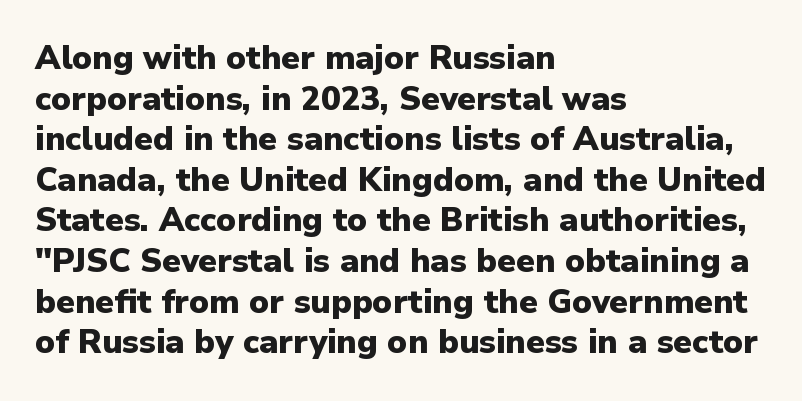
The image shows 33 px heavy sans-serif type, upright; set left-aligned, line spacing 1.23x, normal letter spacing, not underlined; low stroke contrast and a medium x-height.
